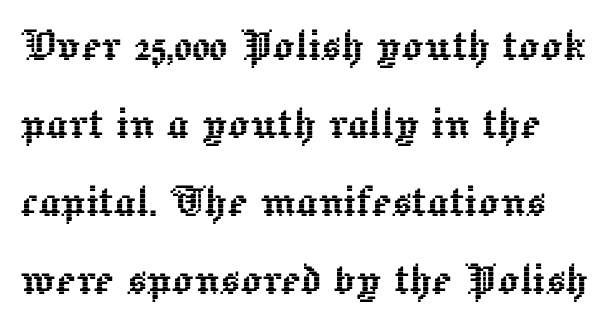
Is there any slant? The stems are plumb. Letter spacing: default. Each letter keeps its own natural width here, so spacing adapts to shape. The gap between lines stays unmarked.
